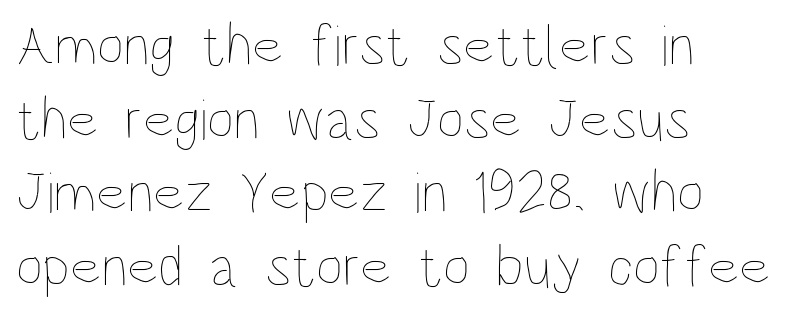
{"italic": "no", "bold": "no", "weight": "thin", "width": "condensed", "stroke_contrast": "low", "x_height": "large", "monospaced": "no", "underline": "no", "align": "left", "line_spacing": "normal", "line_spacing_ratio": 1.25, "letter_spacing": "normal", "letter_spacing_em": 0.0, "glyph_px": 59}
